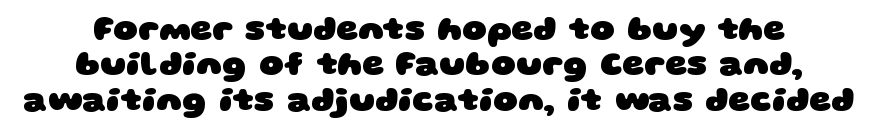
The image shows 34 px heavy, wide sans-serif type; set tight line spacing (1.04x), normal letter spacing, not underlined; low stroke contrast and a large x-height.
